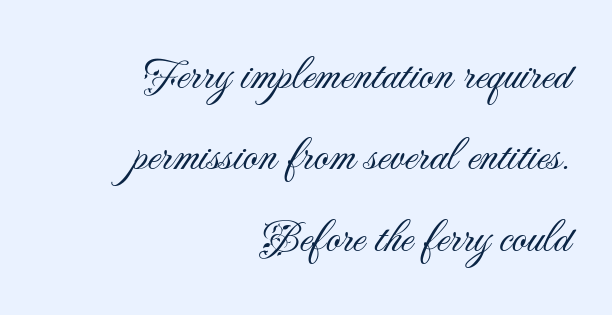
Weight class: somewhere from thin through regular. Every row of glyphs terminates at an identical x-position on the right. Caption: standard tracking, unaltered. Do the characters align in a grid? No, the font is proportional. Has an underline been added? It has not.
